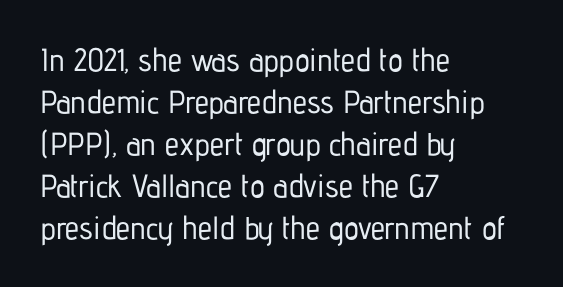
{"serif": "no", "italic": "no", "width": "condensed", "stroke_contrast": "low", "x_height": "medium", "monospaced": "no", "underline": "no", "align": "left", "line_spacing": "normal", "line_spacing_ratio": 1.31, "letter_spacing": "normal", "letter_spacing_em": 0.0, "glyph_px": 32}
